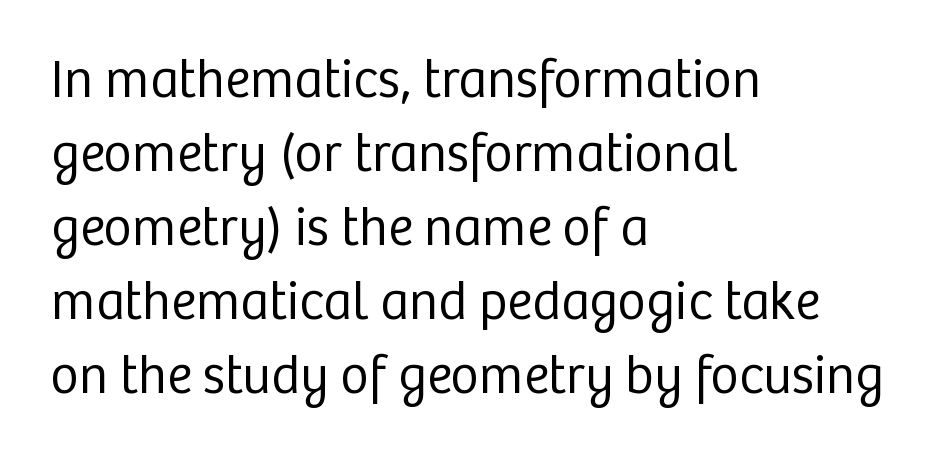
{"serif": "no", "italic": "no", "bold": "no", "weight": "regular", "width": "normal", "stroke_contrast": "low", "x_height": "medium", "monospaced": "no", "underline": "no", "align": "left", "line_spacing": "normal", "line_spacing_ratio": 1.37, "letter_spacing": "normal", "letter_spacing_em": 0.0, "glyph_px": 54}
